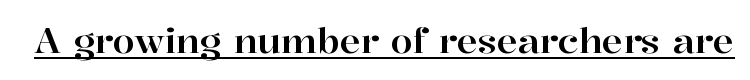
{"serif": "yes", "italic": "no", "width": "normal", "stroke_contrast": "high", "x_height": "medium", "monospaced": "no", "underline": "yes", "letter_spacing": "normal", "letter_spacing_em": 0.0, "glyph_px": 35}
